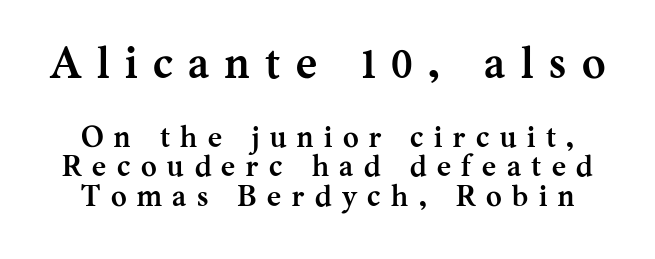
{"serif": "yes", "italic": "no", "bold": "yes", "weight": "semibold", "width": "normal", "stroke_contrast": "medium", "x_height": "medium", "monospaced": "no", "underline": "no", "line_spacing": "tight", "line_spacing_ratio": 0.99, "letter_spacing": "wide", "letter_spacing_em": 0.35, "larger_block": "first", "size_ratio": 1.5, "glyph_px": 45}
